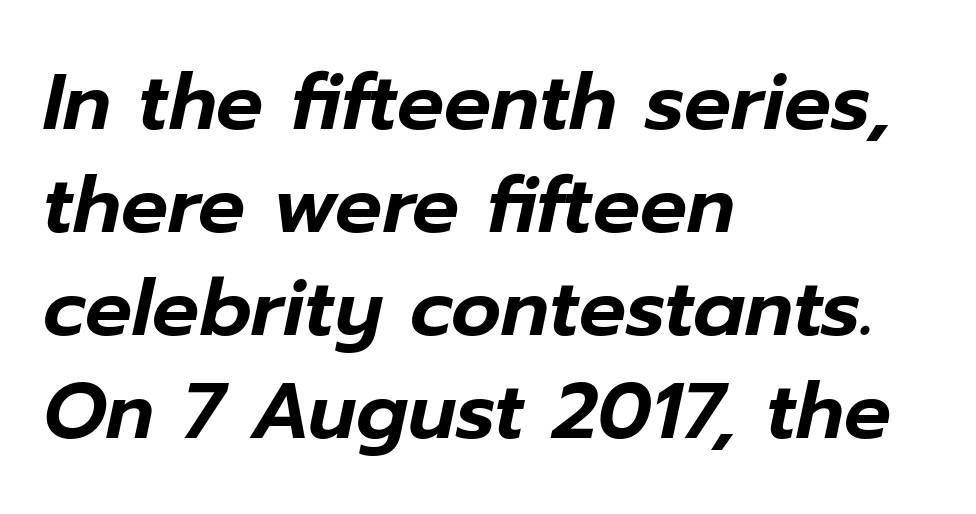
The image shows 78 px text type, italic (leaning right); set left-aligned, normal line spacing (1.32x), normal letter spacing, not underlined; low stroke contrast and a medium x-height.
